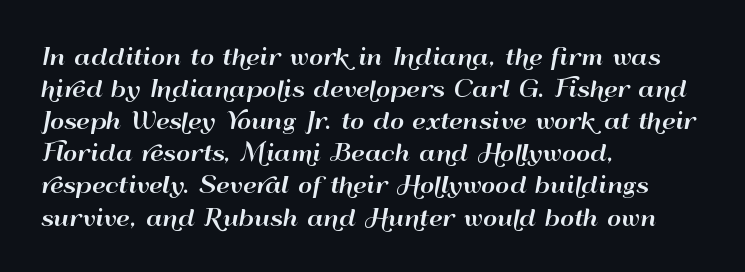
Q: Is the text italic (slanted)? A: Yes.
Q: Is the text underlined? A: No.
Q: How is the paragraph aligned? A: Left-aligned.
Q: Is the spacing between letters normal or unusually wide? A: Normal.
Q: Is the spacing between lines tight, normal or loose? A: Normal.
